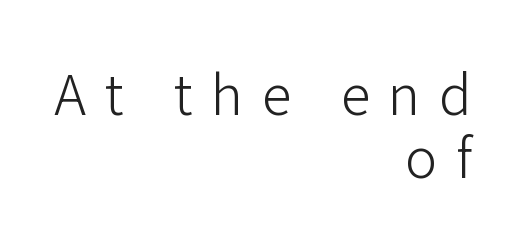
The tracking jumps out immediately: characters are airy and widely separated. No italicization has been applied; the sample stays upright. Is this a sans? Yes — the strokes have no serifs. Beneath every word, the page is bare.
